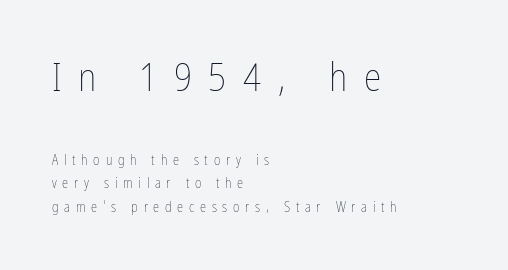
Q: Is the text bold? A: No.
Q: Is the text italic (slanted)? A: No, it is upright.
Q: Is the text underlined? A: No.
Q: How is the paragraph aligned? A: Left-aligned.
Q: Is the spacing between letters normal or unusually wide? A: Unusually wide.
Q: Is the spacing between lines tight, normal or loose? A: Normal.
Q: Which block of text is set in a larger size, the first (top) or the second (bottom)? A: The first (top) one.
Q: Width (condensed, normal, or wide)? A: Condensed.
Q: Stroke contrast? A: Low.
Q: x-height? A: Medium.
Q: Monospaced? A: No.
